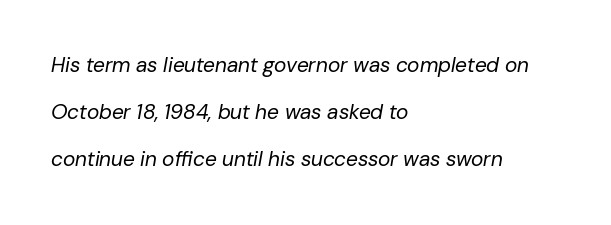
Tracking here is standard; glyphs follow each other at the usual distance. The zone under the glyphs is completely vacant. The axis of the letterforms is tilted away from vertical. The rendering uses a large line-height, opening up the rows. Casual observation: everything's shoved over to the left. Ink coverage per letter is moderate at most.
